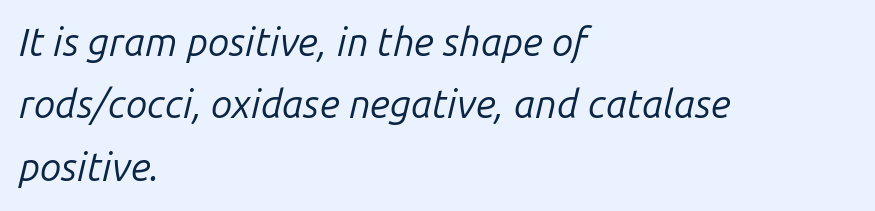
Q: Is the text bold? A: No.
Q: Is the text italic (slanted)? A: Yes, it leans right by about 14 degrees.
Q: Is the text underlined? A: No.
Q: How is the paragraph aligned? A: Left-aligned.
Q: Is the spacing between letters normal or unusually wide? A: Normal.
Q: Is the spacing between lines tight, normal or loose? A: Normal.
Q: Width (condensed, normal, or wide)? A: Normal.
Q: Stroke contrast? A: Low.
Q: x-height? A: Medium.
Q: Monospaced? A: No.
